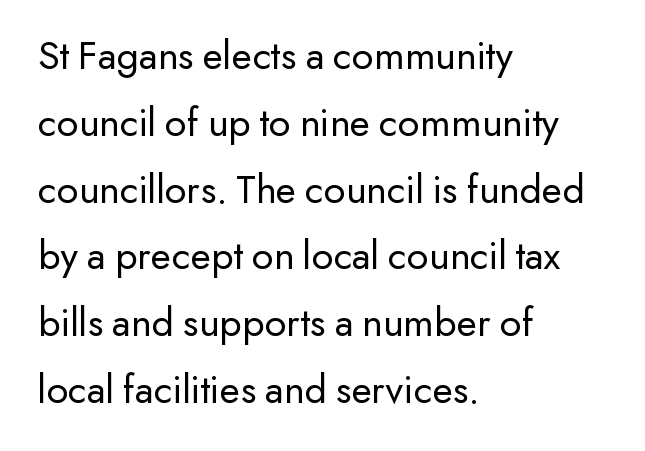
{"serif": "no", "italic": "no", "bold": "no", "weight": "regular", "width": "normal", "stroke_contrast": "low", "x_height": "small", "monospaced": "no", "underline": "no", "align": "left", "line_spacing": "normal", "line_spacing_ratio": 1.59, "letter_spacing": "normal", "letter_spacing_em": 0.0, "glyph_px": 42}
